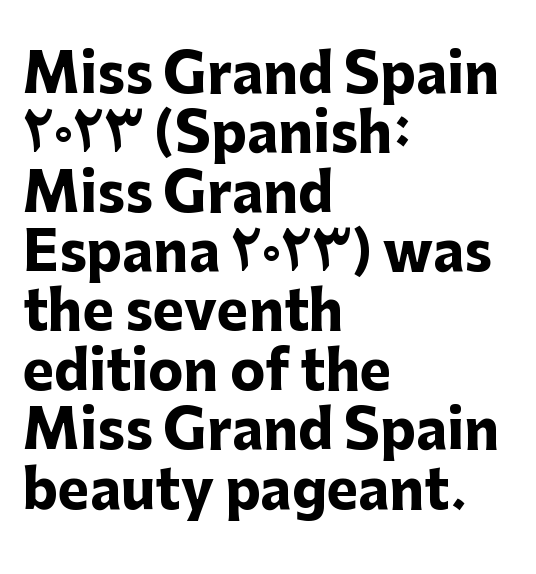
Q: Is the text bold? A: Yes.
Q: Is the text italic (slanted)? A: No, it is upright.
Q: Is the typeface a serif or a sans-serif typeface? A: Sans-serif.
Q: Is the text underlined? A: No.
Q: How is the paragraph aligned? A: Left-aligned.
Q: Is the spacing between letters normal or unusually wide? A: Normal.
Q: Is the spacing between lines tight, normal or loose? A: Tight.
Q: Width (condensed, normal, or wide)? A: Normal.
Q: Stroke contrast? A: Low.
Q: x-height? A: Medium.
Q: Monospaced? A: No.
